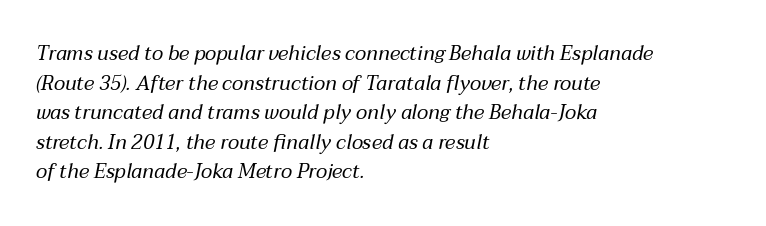
Reading down the block, your eye returns to a fixed left position each line. This sample uses an oblique cut, with every glyph tilted off the vertical. Weight: in the light-to-regular range. This rendering features lettering with no underline.
